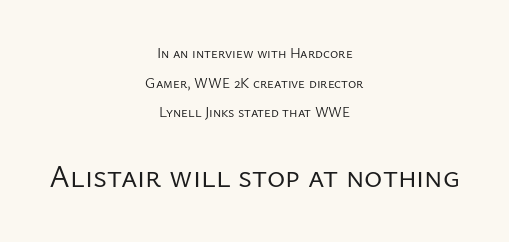
This rendering features lettering with no underline. Each word holds together tightly as a unit, with standard inter-letter gaps. Vertical stems look standard width or narrower in stroke. The rendering shows plain stroke endings on the letterforms — a sans-serif design. Is this a fixed-width face? No — the glyphs have proportional, varying widths. No italicization has been applied; the sample stays upright.
